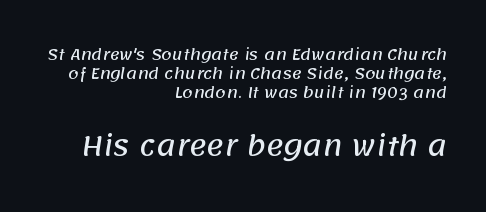
The image shows 27 px text type; set right-aligned, normal line spacing (1.27x), normal letter spacing, not underlined; the second (bottom) block is 1.8x larger.
